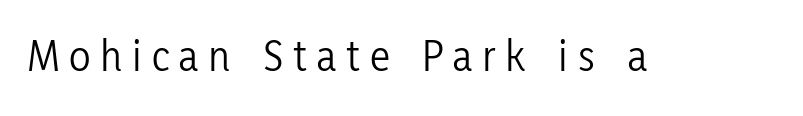
The gap between lines stays unmarked. Each stroke keeps to a modest, everyday thickness or less. Unlike a traditional serif, this face leaves its strokes unadorned. In terms of letterspacing, this is a distinctly airy, spread setting. When letters stand straight like this, we call the style roman or upright.
